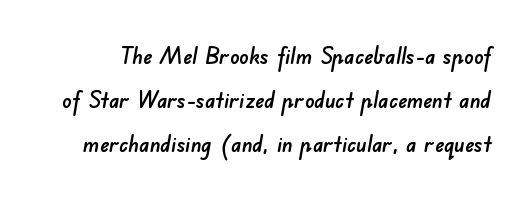
{"underline": "no", "line_spacing": "loose", "line_spacing_ratio": 1.92, "letter_spacing": "normal", "letter_spacing_em": 0.0, "glyph_px": 23}
